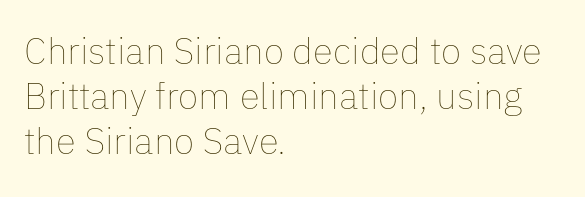
{"italic": "no", "bold": "no", "weight": "thin", "width": "normal", "stroke_contrast": "low", "x_height": "medium", "monospaced": "no", "underline": "no", "align": "left", "line_spacing_ratio": 1.22, "letter_spacing": "normal", "letter_spacing_em": 0.0, "glyph_px": 37}
